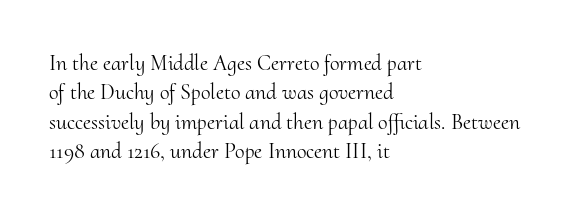
Caption: face not bold, strokes unweighted. Whoever set this chose a conventional vertical rhythm. This sample uses plain, unmodified letter spacing. The lettering stays uniformly vertical, giving the passage a roman look. Rule under the text: the space is simply empty.
